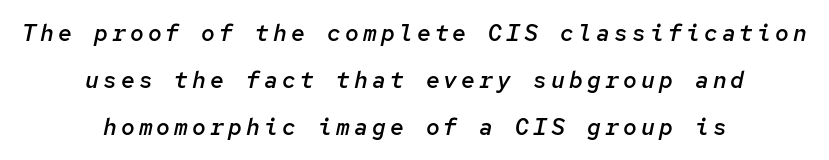
{"italic": "yes", "lean": "right", "slant_degrees": 12, "bold": "semi", "underline": "no", "align": "center", "line_spacing": "loose", "line_spacing_ratio": 2.04, "glyph_px": 23}
